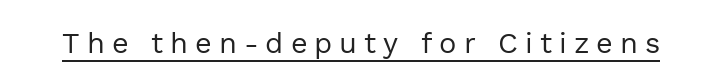
{"serif": "no", "italic": "no", "bold": "no", "weight": "regular", "width": "normal", "x_height": "medium", "monospaced": "no", "underline": "yes", "letter_spacing": "wide", "letter_spacing_em": 0.24, "glyph_px": 29}
